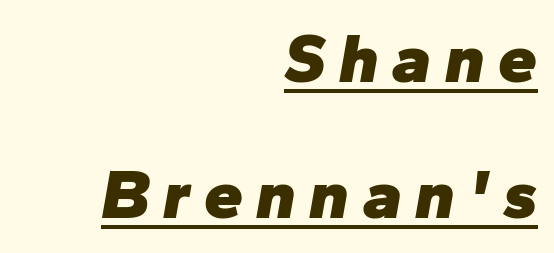
The image shows 70 px heavy type, italic (leaning right); set right-aligned, loose line spacing (1.94x), underlined; low stroke contrast and a medium x-height.
